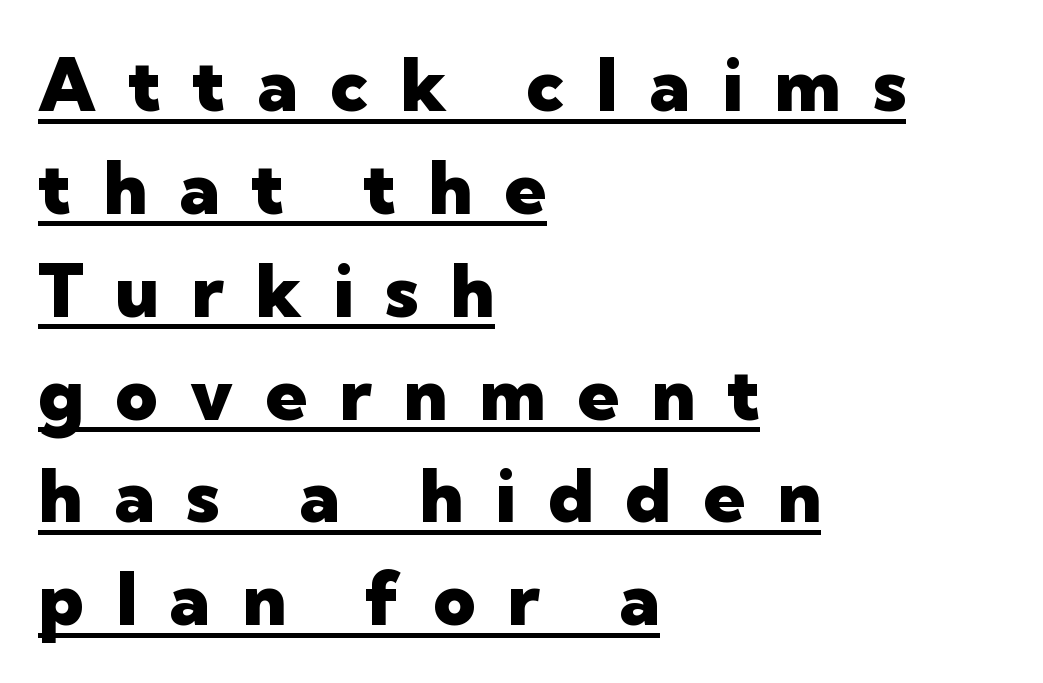
Like a heading marked for emphasis, these lines bear an underscore. Alignment: flush left. You could not count columns in this text — the font is proportionally spaced. Posture: straight, roman, zero tilt. Summary of vertical rhythm: regular, with standard interline spacing.
